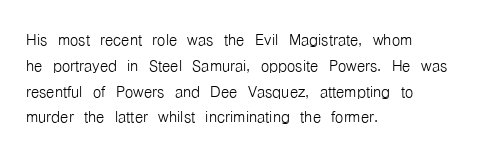
The image shows 21 px text type, upright; set left-aligned, line spacing 1.23x, normal letter spacing, not underlined.
